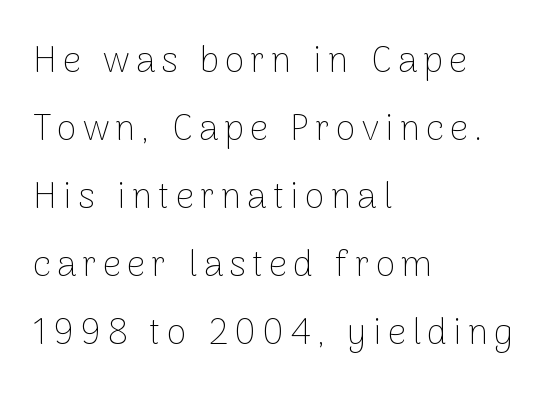
The letters look calm and open, with moderate or lighter stems. The strip under each line holds only bare page. Nothing sits at the stroke ends, so this counts as sans-serif. One-word summary of the alignment: left. Designer's note — italics off, roman on.
